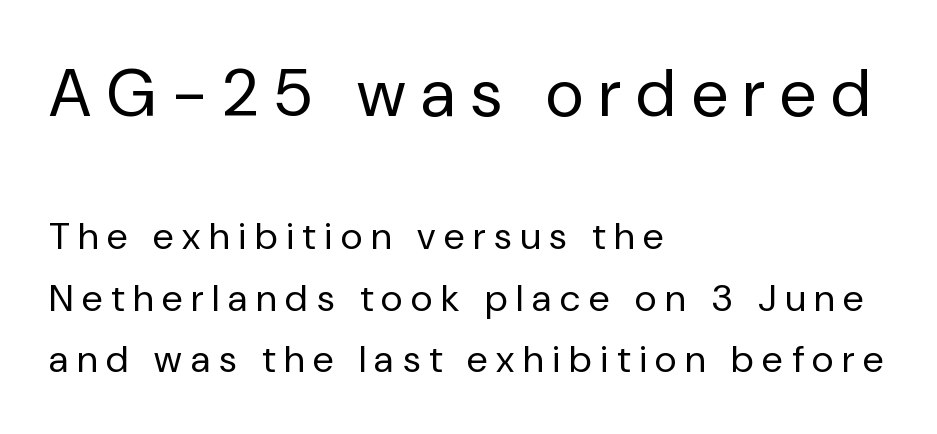
Q: Is the text bold? A: No.
Q: Is the text italic (slanted)? A: No, it is upright.
Q: Is the typeface a serif or a sans-serif typeface? A: Sans-serif.
Q: Is the text underlined? A: No.
Q: How is the paragraph aligned? A: Left-aligned.
Q: Is the spacing between letters normal or unusually wide? A: Unusually wide.
Q: Is the spacing between lines tight, normal or loose? A: Normal.
Q: Which block of text is set in a larger size, the first (top) or the second (bottom)? A: The first (top) one.
Q: Width (condensed, normal, or wide)? A: Normal.
Q: Stroke contrast? A: Low.
Q: x-height? A: Medium.
Q: Monospaced? A: No.
